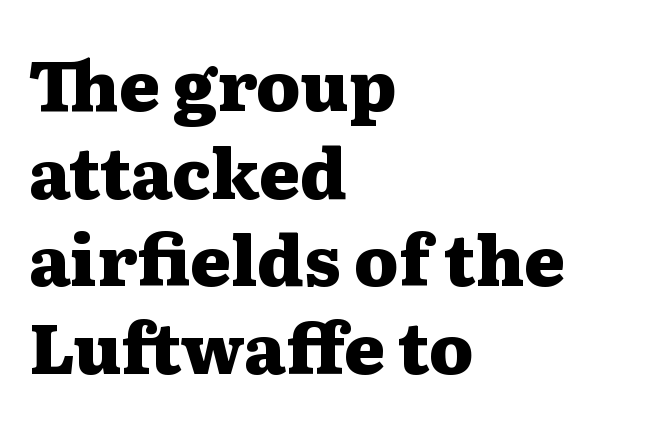
The image shows 69 px heavy, wide serif type, upright; set left-aligned, normal line spacing (1.27x), normal letter spacing, not underlined; medium stroke contrast and a medium x-height.
